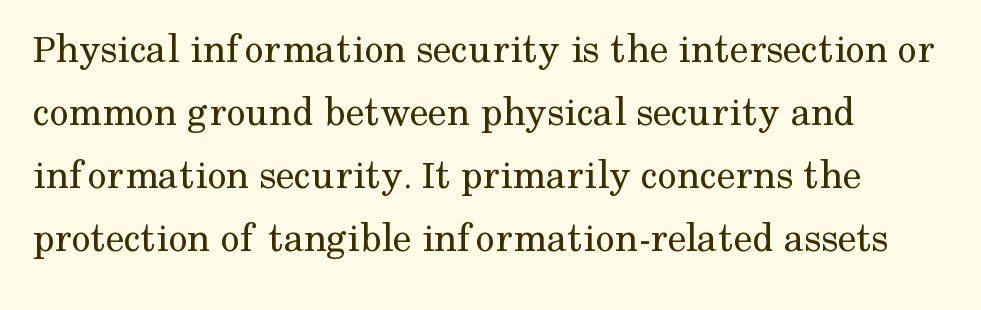
{"serif": "yes", "italic": "no", "bold": "no", "weight": "regular", "width": "normal", "stroke_contrast": "medium", "x_height": "medium", "monospaced": "no", "underline": "no", "align": "left", "line_spacing": "normal", "line_spacing_ratio": 1.5, "letter_spacing": "normal", "letter_spacing_em": 0.0, "glyph_px": 42}
